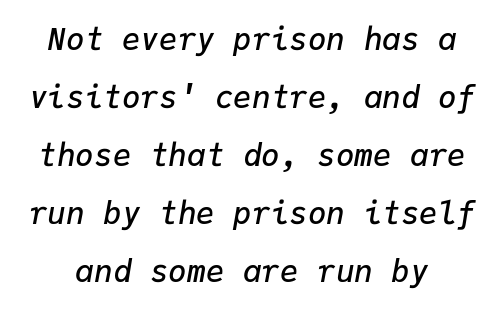
The image shows 31 px semibold type, italic (leaning right), monospaced; set line spacing 1.87x, normal letter spacing, not underlined; low stroke contrast and a medium x-height.
